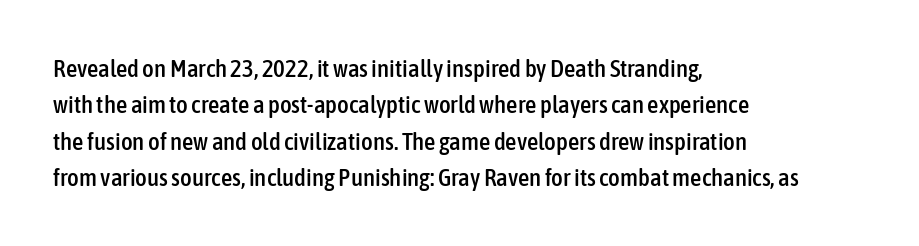
The image shows 25 px text type, upright; set left-aligned, normal line spacing (1.46x), normal letter spacing, not underlined.
